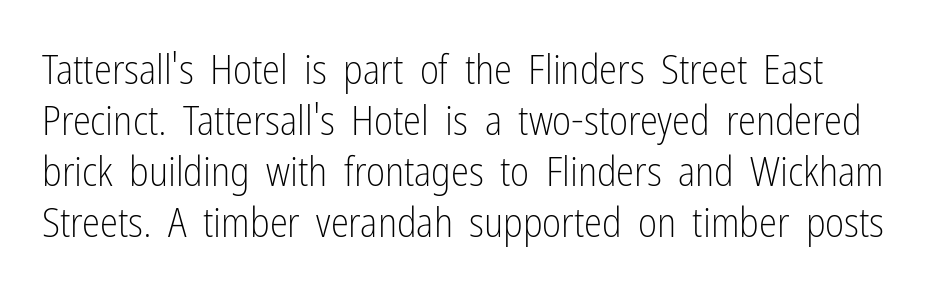
The image shows 41 px light, condensed sans-serif type, upright; set line spacing 1.24x, normal letter spacing, not underlined; low stroke contrast and a medium x-height.
